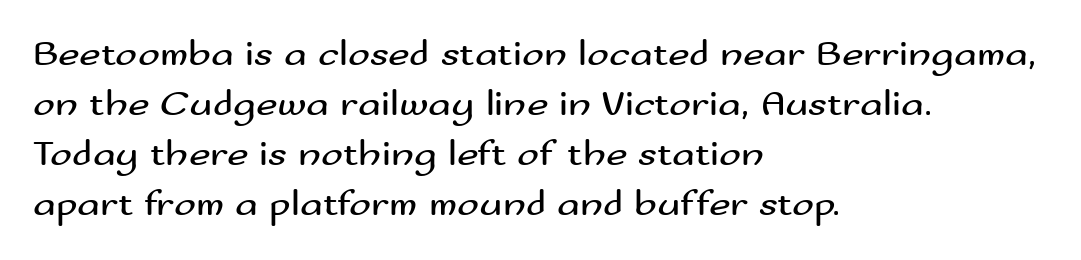
The horizontal fit of the characters is conventional and even. Horizontal bands of white between lines are of average thickness. Alignment: flush left. This is the regular roman posture of the typeface.
